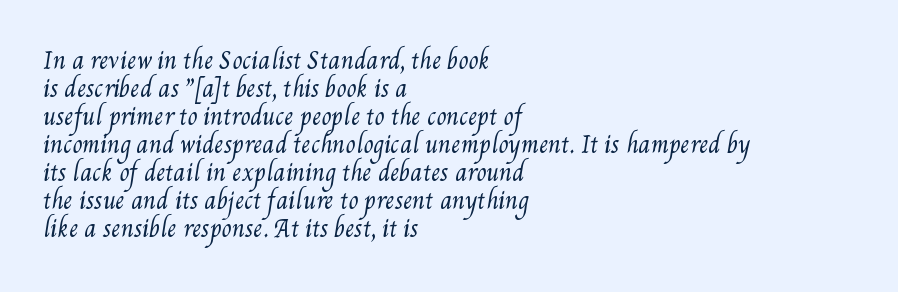
The image shows 23 px text type; set left-aligned, line spacing 1.22x, normal letter spacing, not underlined.
